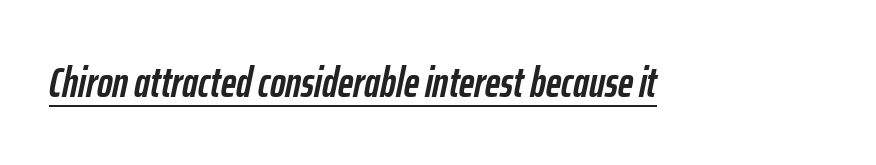
A baseline rule has been typeset under these characters. Style check: oblique. Spacing verdict: proportional, widths tailored to each character. Inter-character spacing is left at the font's built-in metrics. The font is running at its bold setting.
